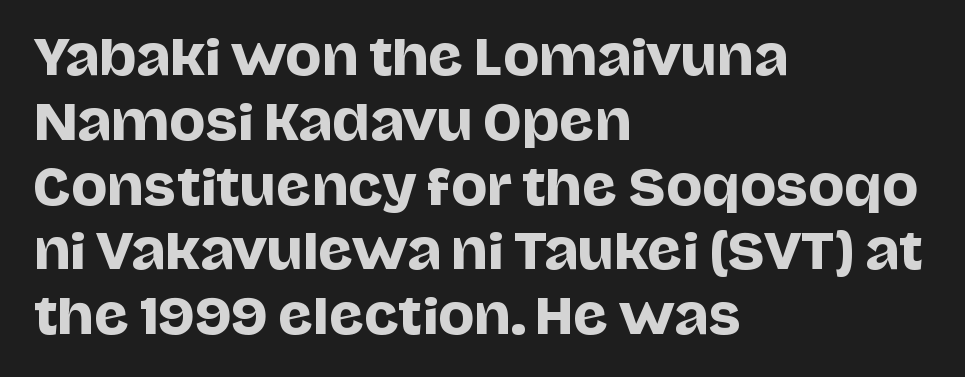
{"serif": "no", "italic": "no", "width": "normal", "stroke_contrast": "low", "x_height": "large", "monospaced": "no", "underline": "no", "align": "left", "line_spacing": "normal", "line_spacing_ratio": 1.35, "letter_spacing": "normal", "letter_spacing_em": 0.0, "glyph_px": 48}
